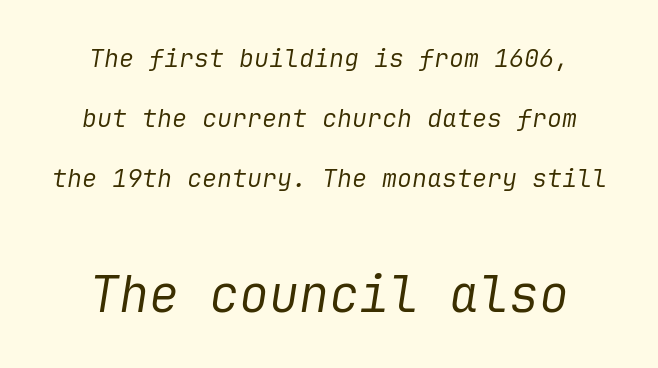
Q: Is the text bold? A: No.
Q: Is the text italic (slanted)? A: Yes, it leans right by about 9 degrees.
Q: Is the text underlined? A: No.
Q: How is the paragraph aligned? A: Centered.
Q: Is the spacing between letters normal or unusually wide? A: Normal.
Q: Is the spacing between lines tight, normal or loose? A: Loose.
Q: Which block of text is set in a larger size, the first (top) or the second (bottom)? A: The second (bottom) one.
Q: Width (condensed, normal, or wide)? A: Normal.
Q: Stroke contrast? A: Low.
Q: x-height? A: Medium.
